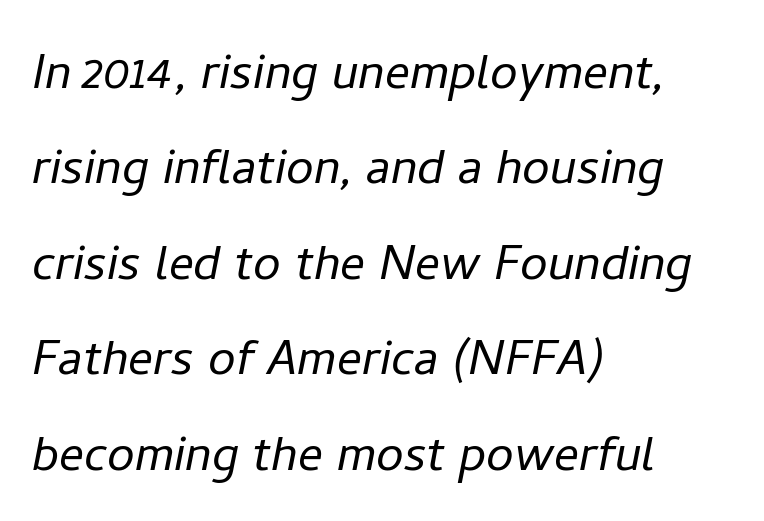
The image shows 62 px light type, italic (leaning right); set left-aligned, normal line spacing (1.54x), normal letter spacing, not underlined; low stroke contrast and a medium x-height.
